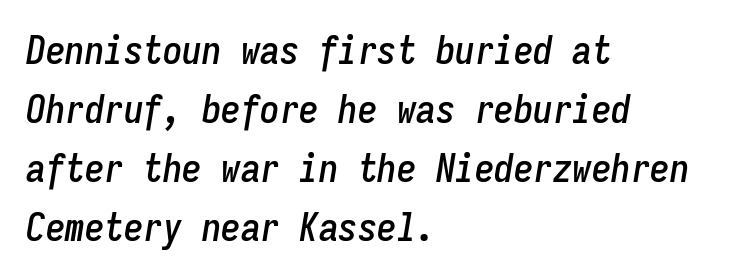
{"italic": "yes", "lean": "right", "slant_degrees": 9, "width": "condensed", "stroke_contrast": "low", "x_height": "medium", "monospaced": "yes", "underline": "no", "align": "left", "line_spacing": "normal", "line_spacing_ratio": 1.51, "letter_spacing": "normal", "letter_spacing_em": 0.0, "glyph_px": 39}
